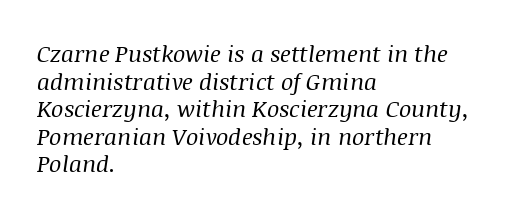
The image shows 23 px text type, italic (leaning right); set left-aligned, line spacing 1.2x, normal letter spacing, not underlined.
